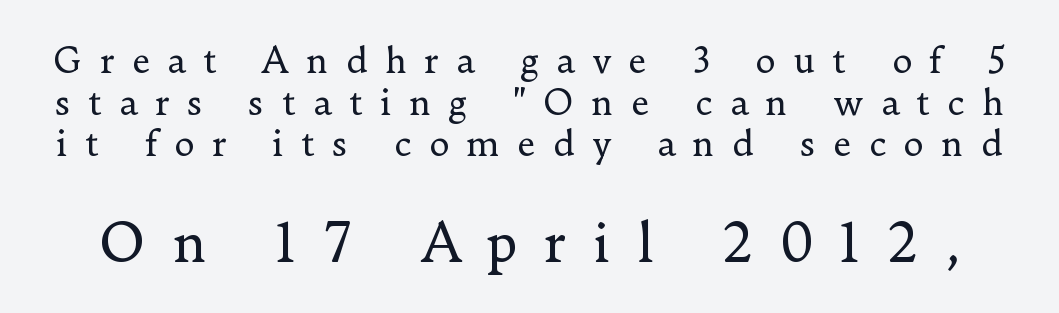
Q: Is the text bold? A: No.
Q: Is the text italic (slanted)? A: No, it is upright.
Q: Is the typeface a serif or a sans-serif typeface? A: Serif.
Q: Is the text underlined? A: No.
Q: Is the spacing between letters normal or unusually wide? A: Unusually wide.
Q: Which block of text is set in a larger size, the first (top) or the second (bottom)? A: The second (bottom) one.
Q: Width (condensed, normal, or wide)? A: Normal.
Q: Stroke contrast? A: Low.
Q: x-height? A: Small.
Q: Monospaced? A: No.
